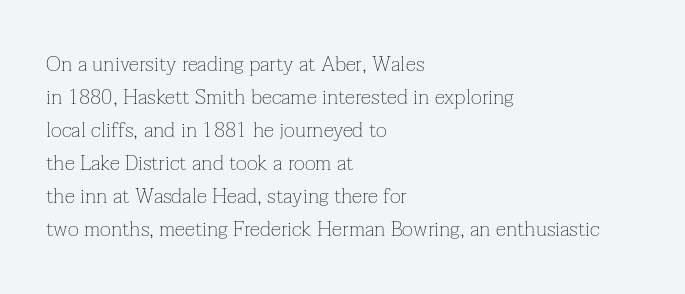
The image shows 21 px text type, upright; set left-aligned, normal line spacing (1.57x), normal letter spacing, not underlined.
